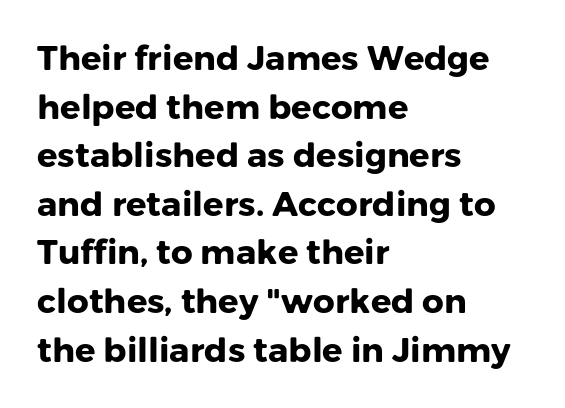
Q: Is the text bold? A: Yes.
Q: Is the text italic (slanted)? A: No, it is upright.
Q: Is the typeface a serif or a sans-serif typeface? A: Sans-serif.
Q: Is the text underlined? A: No.
Q: How is the paragraph aligned? A: Left-aligned.
Q: Is the spacing between letters normal or unusually wide? A: Normal.
Q: Is the spacing between lines tight, normal or loose? A: Normal.
Q: Width (condensed, normal, or wide)? A: Normal.
Q: Stroke contrast? A: Low.
Q: x-height? A: Medium.
Q: Monospaced? A: No.
